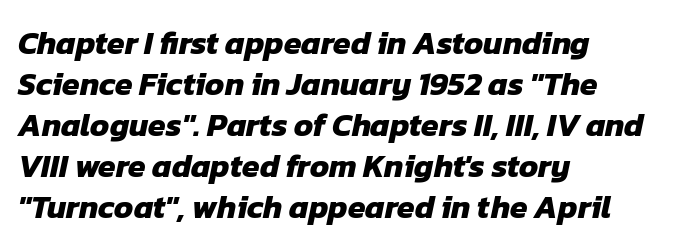
The image shows 32 px heavy sans-serif type; set left-aligned, normal line spacing (1.28x), normal letter spacing, not underlined; low stroke contrast and a medium x-height.
